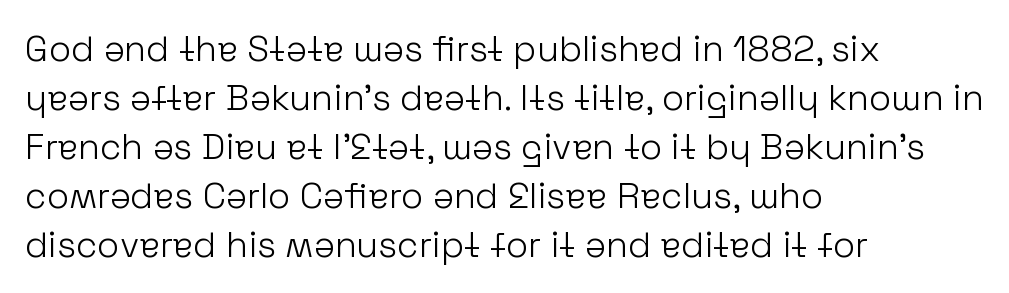
{"serif": "no", "italic": "no", "bold": "no", "weight": "light", "width": "normal", "stroke_contrast": "low", "x_height": "medium", "monospaced": "no", "underline": "no", "align": "left", "line_spacing": "normal", "line_spacing_ratio": 1.36, "letter_spacing": "normal", "letter_spacing_em": 0.0, "glyph_px": 36}
